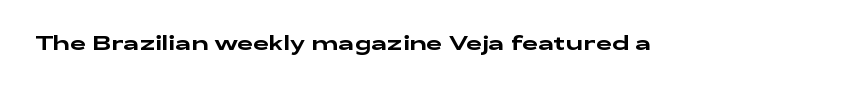
These lines keep a tight, regular rhythm from letter to letter. Unmarked baselines from the first word to the last. Italic: no, the glyphs are upright roman.
